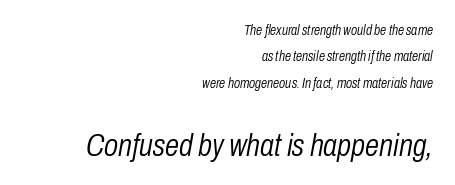
Do the characters align in a grid? No, the font is proportional. Look at the glyph heights: the lower group is clearly the bigger setting. The font is comparable to plain body text, perhaps lighter. The zone under the glyphs is completely vacant. Looking at the ascenders, they clearly lean. You could call the tracking neutral — neither tight nor loose.
